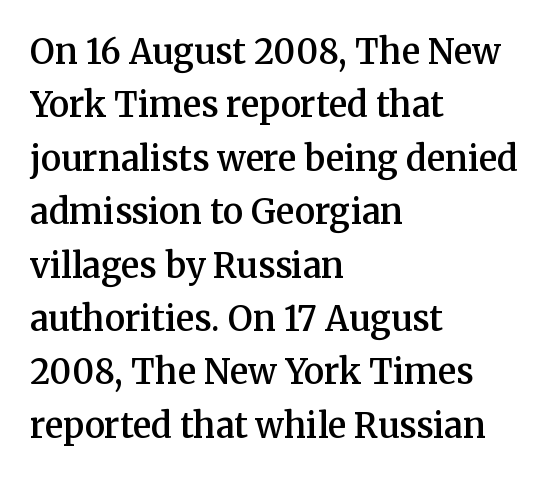
{"serif": "yes", "italic": "no", "bold": "semi", "weight": "semibold", "width": "normal", "stroke_contrast": "medium", "x_height": "medium", "monospaced": "no", "underline": "no", "align": "left", "line_spacing": "normal", "line_spacing_ratio": 1.57, "letter_spacing": "normal", "letter_spacing_em": 0.0, "glyph_px": 34}
